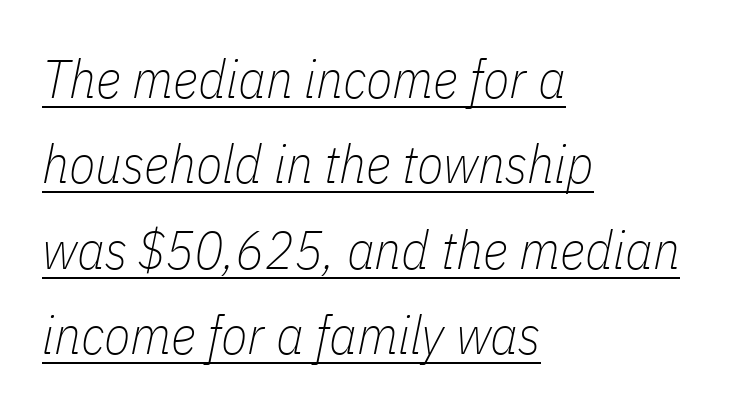
{"italic": "yes", "lean": "right", "slant_degrees": 11, "bold": "no", "weight": "thin", "width": "condensed", "stroke_contrast": "low", "x_height": "medium", "monospaced": "no", "underline": "yes", "align": "left", "line_spacing": "normal", "line_spacing_ratio": 1.58, "letter_spacing": "normal", "letter_spacing_em": 0.0, "glyph_px": 54}
